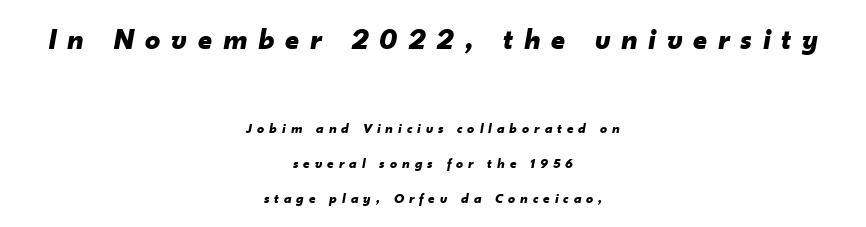
Q: Is the text bold? A: Yes.
Q: Is the text italic (slanted)? A: Yes, it leans right by about 10 degrees.
Q: Is the text underlined? A: No.
Q: How is the paragraph aligned? A: Centered.
Q: Is the spacing between letters normal or unusually wide? A: Unusually wide.
Q: Is the spacing between lines tight, normal or loose? A: Loose.
Q: Which block of text is set in a larger size, the first (top) or the second (bottom)? A: The first (top) one.
Q: Width (condensed, normal, or wide)? A: Normal.
Q: Stroke contrast? A: Low.
Q: x-height? A: Small.
Q: Monospaced? A: No.
